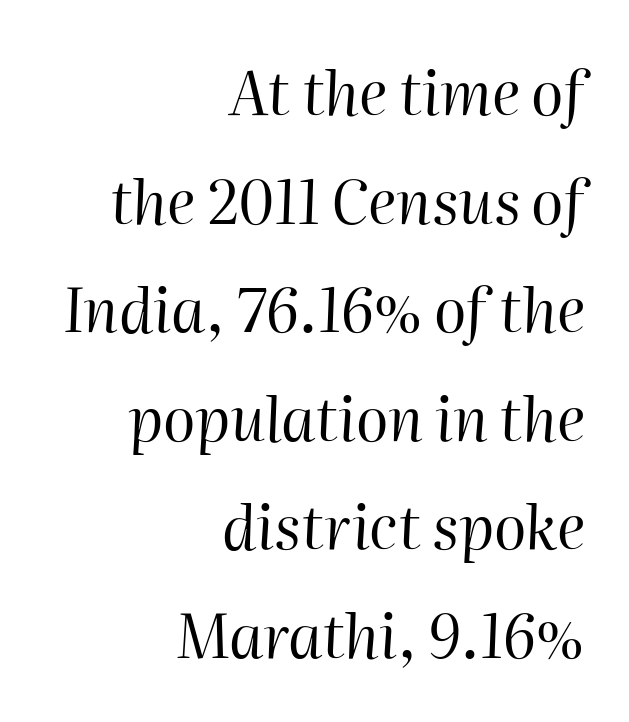
Stroke thickness stays within the range of a standard reading face or lighter. Note the varied advance widths — an 'i' is clearly narrower than an 'm'. The zone under the glyphs is completely vacant. The paragraph has a hard right edge and a soft left edge. Slant detected: the letters are inclined. No extra tracking has been applied to these lines.
